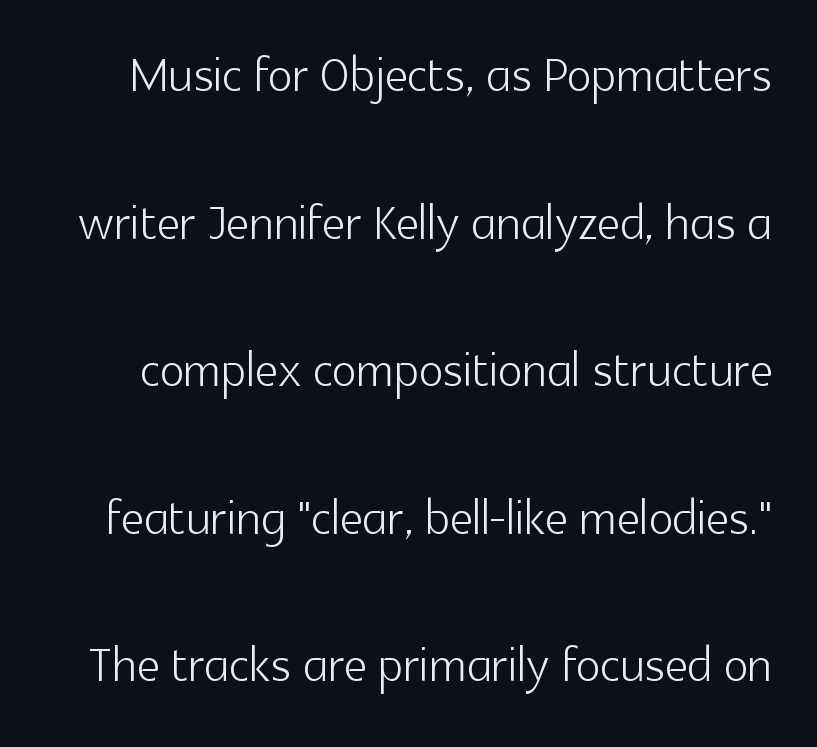
Q: Is the text bold? A: No.
Q: Is the text italic (slanted)? A: No, it is upright.
Q: Is the typeface a serif or a sans-serif typeface? A: Sans-serif.
Q: Is the text underlined? A: No.
Q: Is the spacing between letters normal or unusually wide? A: Normal.
Q: Is the spacing between lines tight, normal or loose? A: Loose.
Q: Width (condensed, normal, or wide)? A: Normal.
Q: x-height? A: Medium.
Q: Monospaced? A: No.
